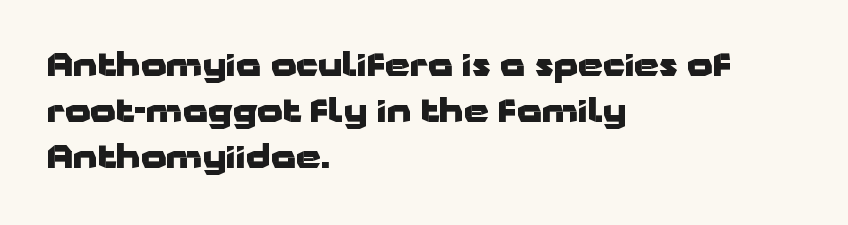
The image shows 32 px heavy, wide sans-serif type, upright; set left-aligned, normal line spacing (1.43x), normal letter spacing, not underlined; low stroke contrast and a medium x-height.
